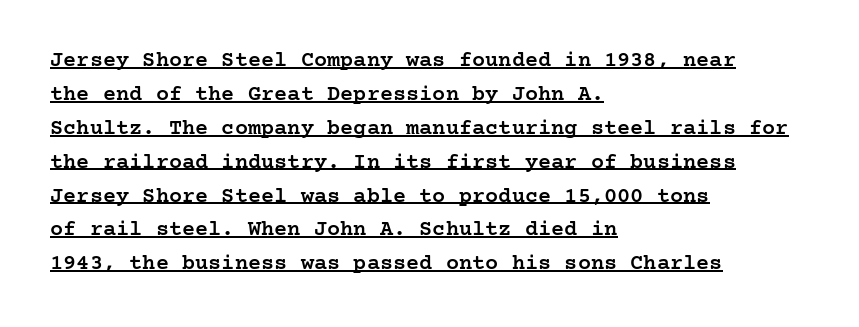
{"italic": "no", "bold": "semi", "underline": "yes", "align": "left", "line_spacing": "normal", "line_spacing_ratio": 1.54, "letter_spacing": "normal", "letter_spacing_em": 0.0, "glyph_px": 22}
